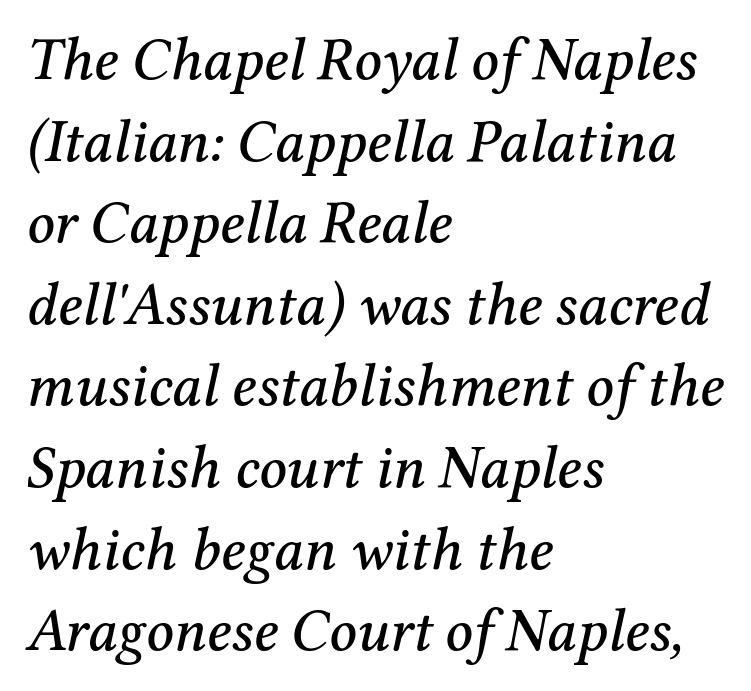
Q: Is the text italic (slanted)? A: Yes, it leans right by about 12 degrees.
Q: Is the typeface a serif or a sans-serif typeface? A: Serif.
Q: Is the text underlined? A: No.
Q: How is the paragraph aligned? A: Left-aligned.
Q: Is the spacing between letters normal or unusually wide? A: Normal.
Q: Is the spacing between lines tight, normal or loose? A: Normal.
Q: Width (condensed, normal, or wide)? A: Normal.
Q: Stroke contrast? A: Medium.
Q: x-height? A: Medium.
Q: Monospaced? A: No.
